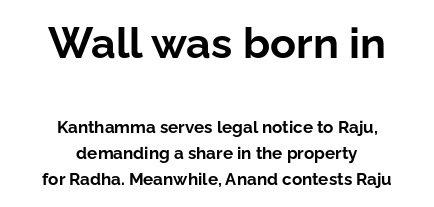
Plain, unruled lines of type. These lines are centered, leaving both edges ragged. This sample has the flowing, uneven cadence of proportional lettering. In this sample the first text group is rendered at the bigger scale. The rendering shows plain stroke endings on the letterforms — a sans-serif design.
